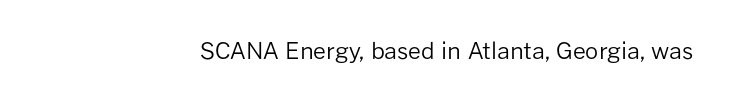
Compared with a typical body face, this is equally light or lighter still. Does the copy run flush right? Yes — the right margin is perfectly even. Descender tails drop into unmarked territory. You could call the tracking neutral — neither tight nor loose. Italic? Not at all — the glyphs are vertical.
